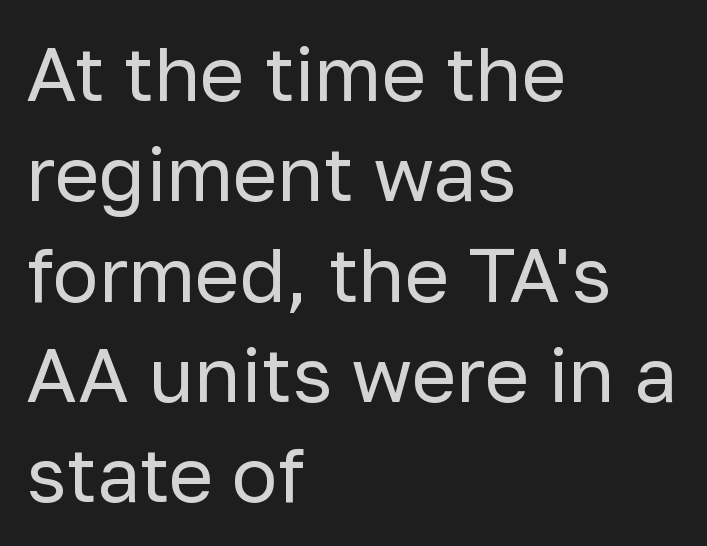
The image shows 76 px regular-weight sans-serif type, upright; set left-aligned, normal line spacing (1.32x), normal letter spacing, not underlined; low stroke contrast and a medium x-height.
